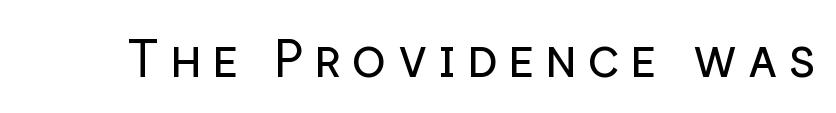
Look at the bottom of the vertical strokes: they stop flat, with no serifs. The font's upright variant was chosen for this text. Stroke mass is kept to a normal reading level or below. A clean baseline with only descenders dipping below it. The passage shown is typed in a proportional face where columns would drift.
